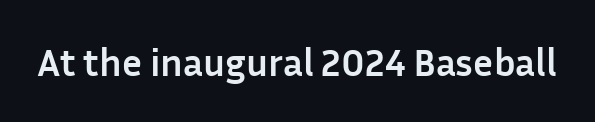
The image shows 39 px semibold sans-serif type, upright; set normal letter spacing, not underlined; low stroke contrast and a medium x-height.
